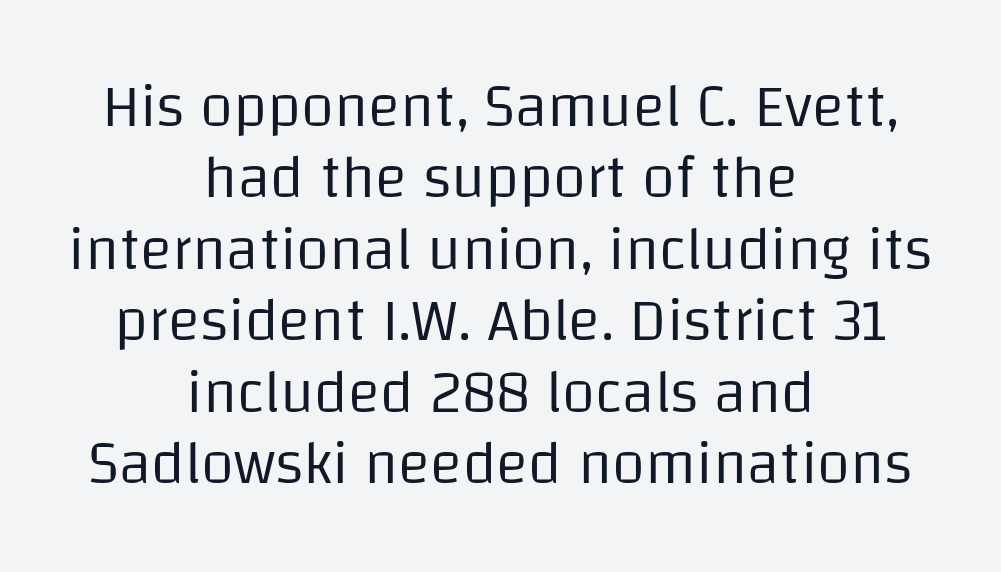
Q: Is the text bold? A: No.
Q: Is the text italic (slanted)? A: No, it is upright.
Q: Is the typeface a serif or a sans-serif typeface? A: Sans-serif.
Q: Is the text underlined? A: No.
Q: How is the paragraph aligned? A: Centered.
Q: Is the spacing between letters normal or unusually wide? A: Normal.
Q: Width (condensed, normal, or wide)? A: Normal.
Q: Stroke contrast? A: Low.
Q: x-height? A: Large.
Q: Monospaced? A: No.
